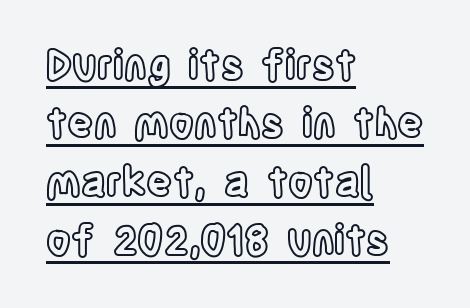
{"italic": "no", "width": "condensed", "x_height": "large", "monospaced": "no", "underline": "yes", "align": "left", "line_spacing": "normal", "line_spacing_ratio": 1.46, "letter_spacing": "normal", "letter_spacing_em": 0.0, "glyph_px": 40}
